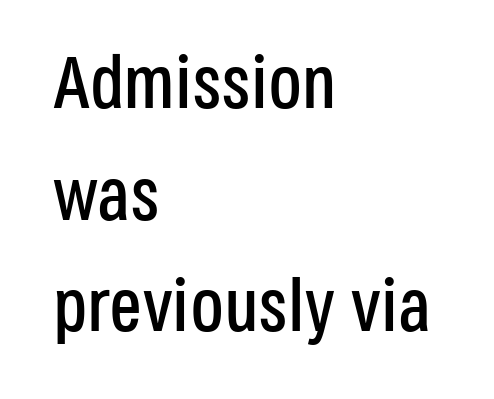
Rule under the text: the space is simply empty. The passage shown has conventional tracking throughout. Quick note: interline space is typical. Spacing verdict: proportional, widths tailored to each character. Quick note: not italic, upright.
